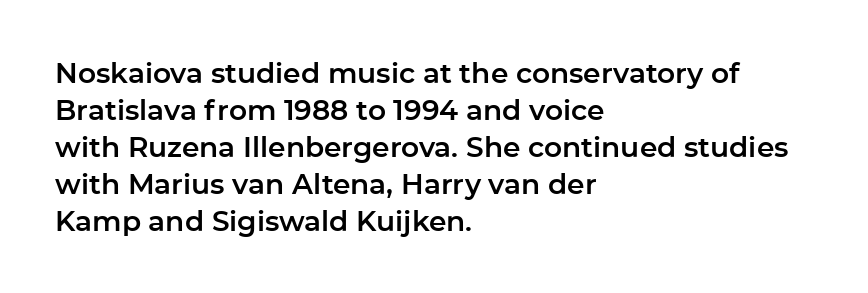
The image shows 28 px sans-serif type, upright; set left-aligned, normal line spacing (1.32x), normal letter spacing, not underlined; low stroke contrast and a medium x-height.
